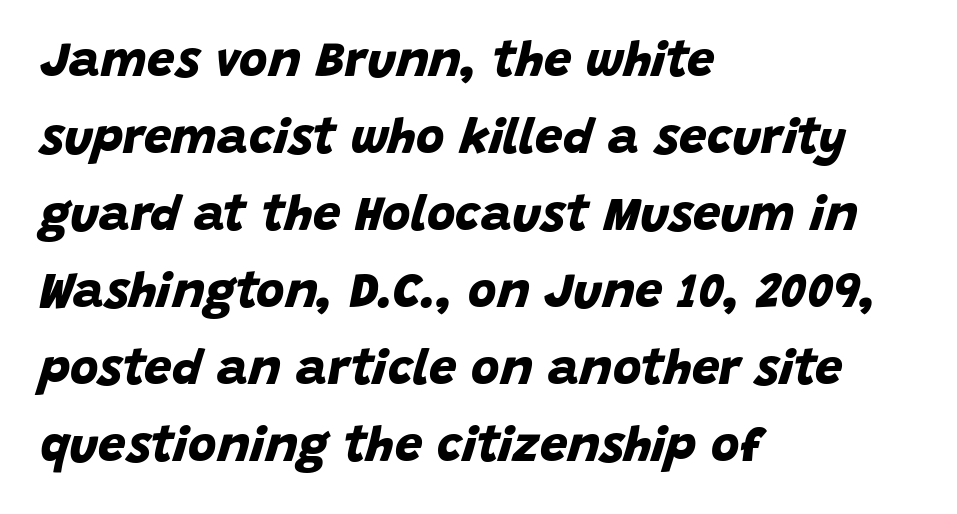
Q: Is the text bold? A: Yes.
Q: Is the typeface a serif or a sans-serif typeface? A: Sans-serif.
Q: Is the text underlined? A: No.
Q: How is the paragraph aligned? A: Left-aligned.
Q: Is the spacing between letters normal or unusually wide? A: Normal.
Q: Is the spacing between lines tight, normal or loose? A: Normal.
Q: Width (condensed, normal, or wide)? A: Normal.
Q: Stroke contrast? A: Low.
Q: x-height? A: Large.
Q: Monospaced? A: No.
